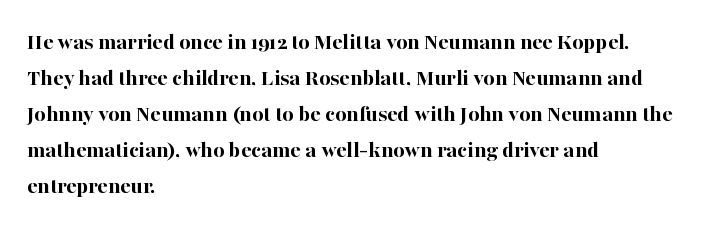
{"italic": "no", "bold": "yes", "underline": "no", "align": "left", "line_spacing": "normal", "line_spacing_ratio": 1.5, "letter_spacing": "normal", "letter_spacing_em": 0.0, "glyph_px": 24}
